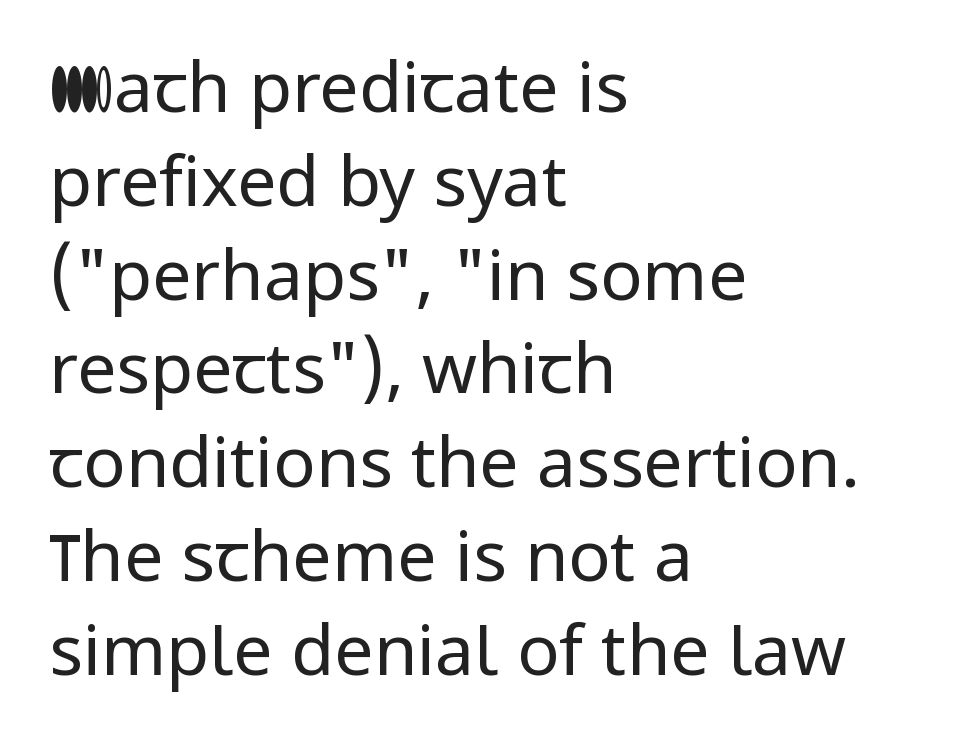
{"serif": "no", "italic": "no", "bold": "no", "weight": "regular", "width": "normal", "stroke_contrast": "low", "x_height": "medium", "monospaced": "no", "underline": "no", "align": "left", "line_spacing": "normal", "line_spacing_ratio": 1.34, "letter_spacing": "normal", "letter_spacing_em": 0.0, "glyph_px": 70}
